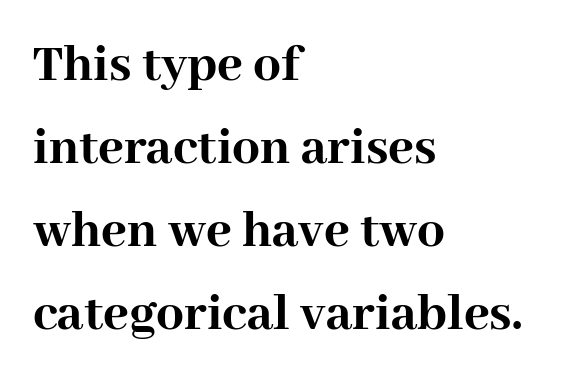
{"serif": "yes", "italic": "no", "bold": "yes", "weight": "semibold", "width": "normal", "stroke_contrast": "high", "x_height": "medium", "monospaced": "no", "underline": "no", "align": "left", "line_spacing": "normal", "line_spacing_ratio": 1.51, "letter_spacing": "normal", "letter_spacing_em": 0.0, "glyph_px": 55}
